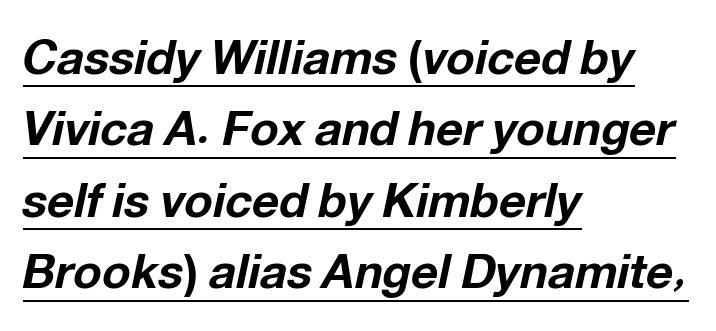
{"italic": "yes", "lean": "right", "slant_degrees": 12, "bold": "yes", "weight": "bold", "width": "normal", "stroke_contrast": "low", "x_height": "medium", "monospaced": "no", "underline": "yes", "align": "left", "line_spacing": "normal", "line_spacing_ratio": 1.52, "letter_spacing": "normal", "letter_spacing_em": 0.0, "glyph_px": 47}
